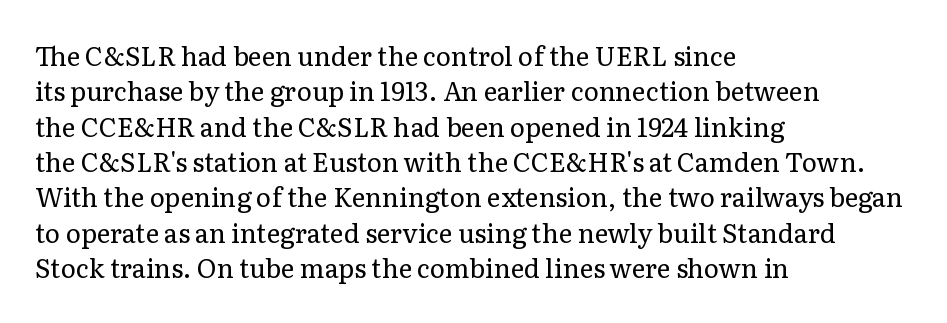
Vertically, the passage feels balanced, rows spaced as you'd expect. No italicization has been applied; the sample stays upright. A bare baseline throughout the passage. Think standard paragraph weight, or any step lighter than that.
